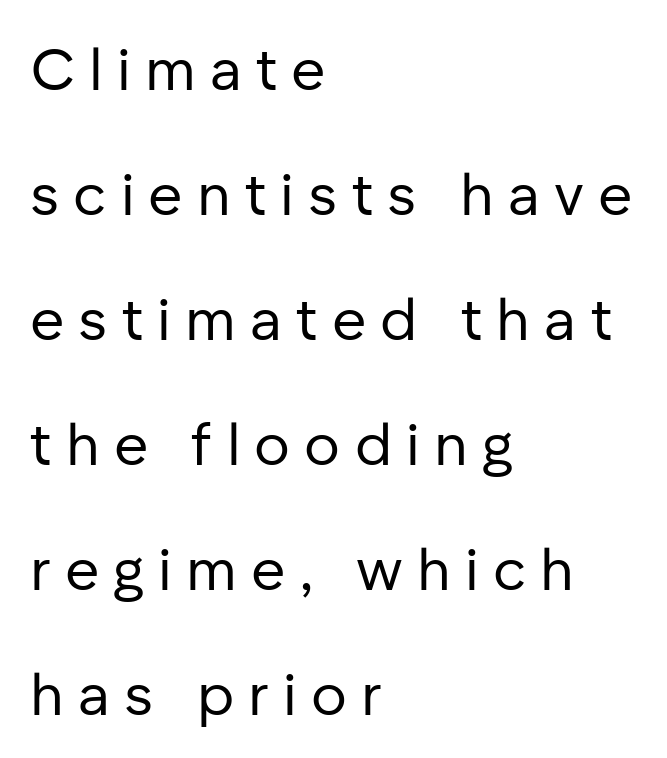
{"serif": "no", "italic": "no", "bold": "no", "weight": "regular", "width": "normal", "stroke_contrast": "low", "x_height": "medium", "monospaced": "no", "underline": "no", "align": "left", "line_spacing": "loose", "line_spacing_ratio": 2.12, "letter_spacing": "wide", "letter_spacing_em": 0.24, "glyph_px": 59}
